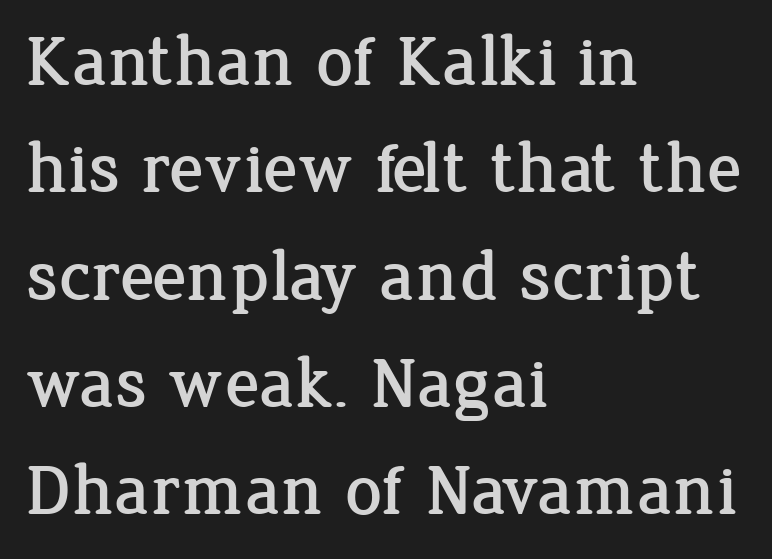
Q: Is the text italic (slanted)? A: No, it is upright.
Q: Is the typeface a serif or a sans-serif typeface? A: Serif.
Q: Is the text underlined? A: No.
Q: How is the paragraph aligned? A: Left-aligned.
Q: Is the spacing between letters normal or unusually wide? A: Normal.
Q: Is the spacing between lines tight, normal or loose? A: Normal.
Q: Width (condensed, normal, or wide)? A: Normal.
Q: Stroke contrast? A: Low.
Q: x-height? A: Medium.
Q: Monospaced? A: No.
